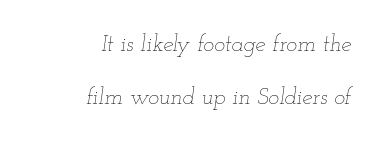
The image shows 23 px text type, italic (leaning right); set right-aligned, loose line spacing (2.32x), normal letter spacing, not underlined.
